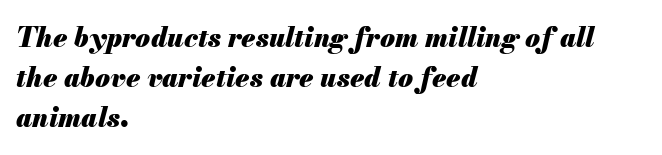
Q: Is the text bold? A: Yes.
Q: Is the text italic (slanted)? A: Yes, it leans right by about 13 degrees.
Q: Is the text underlined? A: No.
Q: How is the paragraph aligned? A: Left-aligned.
Q: Is the spacing between letters normal or unusually wide? A: Normal.
Q: Is the spacing between lines tight, normal or loose? A: Normal.
